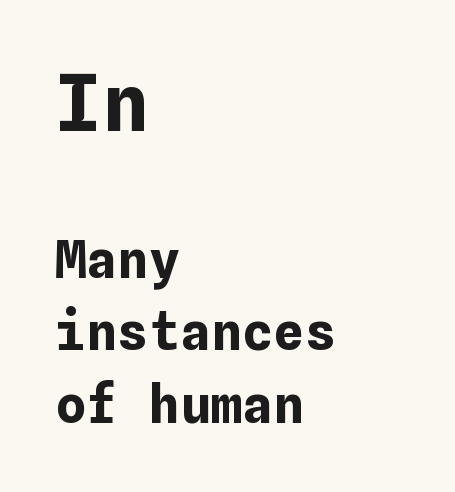
Q: Is the text bold? A: Yes.
Q: Is the text italic (slanted)? A: No, it is upright.
Q: Is the text underlined? A: No.
Q: How is the paragraph aligned? A: Left-aligned.
Q: Is the spacing between letters normal or unusually wide? A: Normal.
Q: Is the spacing between lines tight, normal or loose? A: Normal.
Q: Which block of text is set in a larger size, the first (top) or the second (bottom)? A: The first (top) one.
Q: Width (condensed, normal, or wide)? A: Normal.
Q: Stroke contrast? A: Low.
Q: x-height? A: Medium.
